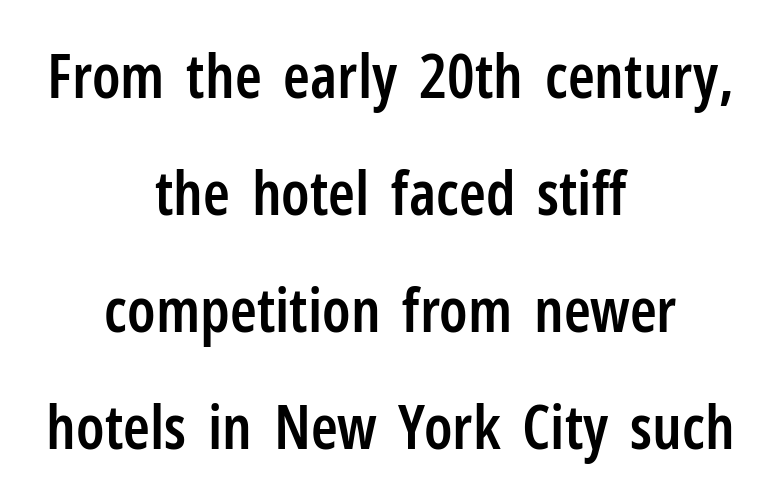
The image shows 61 px semibold, condensed sans-serif type, upright; set centered, loose line spacing (1.92x), normal letter spacing, not underlined; low stroke contrast and a medium x-height.
